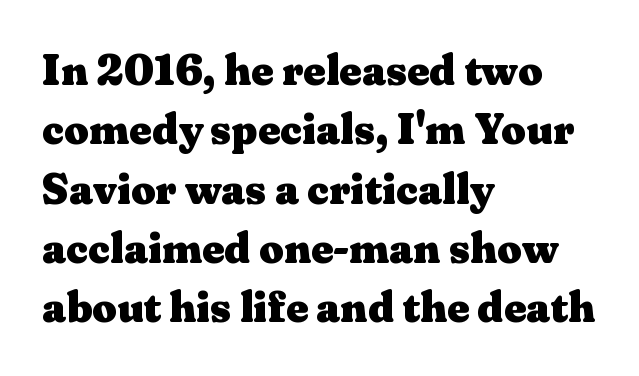
Students, this is bold: see how much ink each stroke carries. Every character sits straight up, as roman type does. This rendering leaves character spacing at its baseline value. The foot of each line stays bare and open. Varying glyph widths throughout — classic text-font behaviour. Look at the bottom of the vertical strokes: they flare into serifs here.
